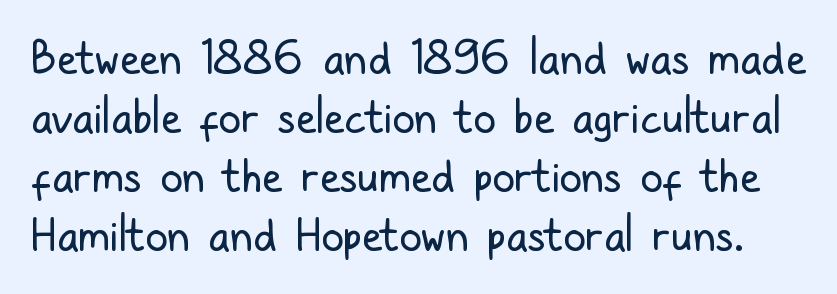
Q: Is the text bold? A: No.
Q: Is the text italic (slanted)? A: No, it is upright.
Q: Is the typeface a serif or a sans-serif typeface? A: Sans-serif.
Q: Is the text underlined? A: No.
Q: Is the spacing between letters normal or unusually wide? A: Normal.
Q: Is the spacing between lines tight, normal or loose? A: Normal.
Q: Width (condensed, normal, or wide)? A: Condensed.
Q: Stroke contrast? A: Low.
Q: x-height? A: Medium.
Q: Monospaced? A: No.
